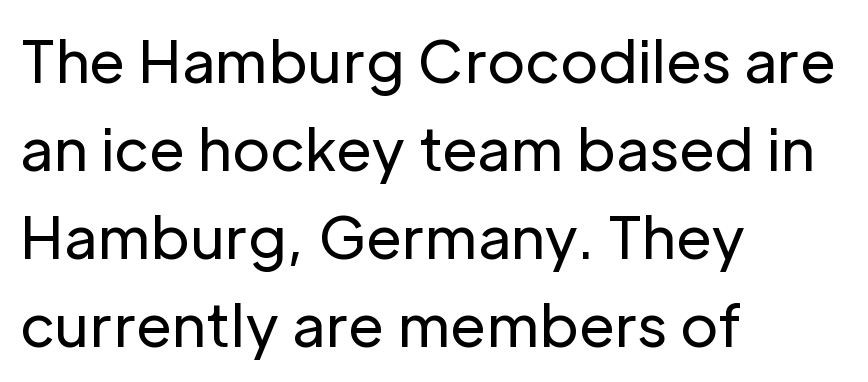
The image shows 58 px regular-weight sans-serif type, upright; set left-aligned, normal line spacing (1.52x), normal letter spacing, not underlined; low stroke contrast and a medium x-height.
